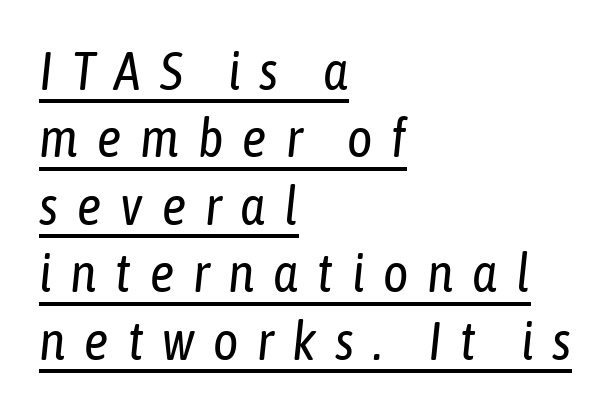
Q: Is the text bold? A: No.
Q: Is the text italic (slanted)? A: Yes, it leans right by about 6 degrees.
Q: Is the text underlined? A: Yes.
Q: How is the paragraph aligned? A: Left-aligned.
Q: Is the spacing between letters normal or unusually wide? A: Unusually wide.
Q: Is the spacing between lines tight, normal or loose? A: Normal.
Q: Width (condensed, normal, or wide)? A: Condensed.
Q: Stroke contrast? A: Low.
Q: x-height? A: Medium.
Q: Monospaced? A: No.
